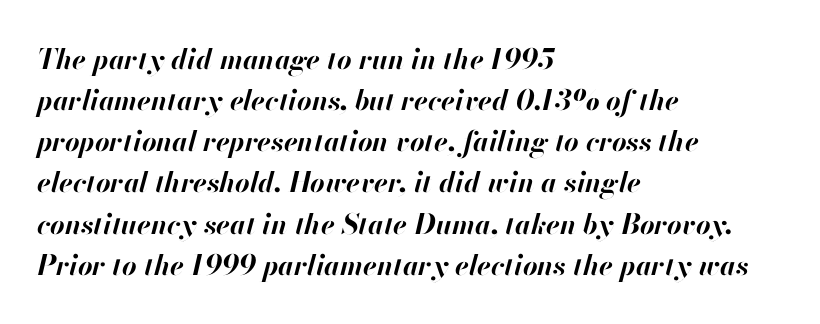
Q: Is the text bold? A: Yes.
Q: Is the text italic (slanted)? A: Yes, it leans right by about 13 degrees.
Q: Is the text underlined? A: No.
Q: How is the paragraph aligned? A: Left-aligned.
Q: Is the spacing between letters normal or unusually wide? A: Normal.
Q: Is the spacing between lines tight, normal or loose? A: Normal.
Q: Width (condensed, normal, or wide)? A: Normal.
Q: Stroke contrast? A: High.
Q: x-height? A: Small.
Q: Monospaced? A: No.
